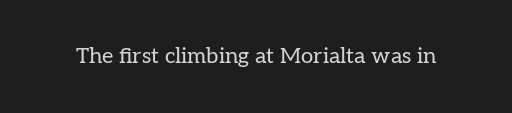
Q: Is the text bold? A: No.
Q: Is the text italic (slanted)? A: No, it is upright.
Q: Is the text underlined? A: No.
Q: Is the spacing between letters normal or unusually wide? A: Normal.
